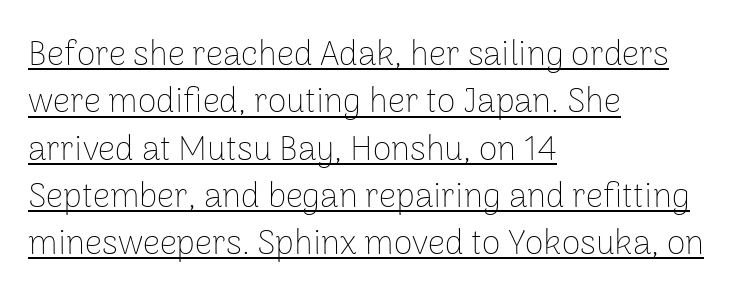
The image shows 34 px thin sans-serif type, upright; set left-aligned, normal line spacing (1.39x), normal letter spacing, underlined; low stroke contrast and a medium x-height.
